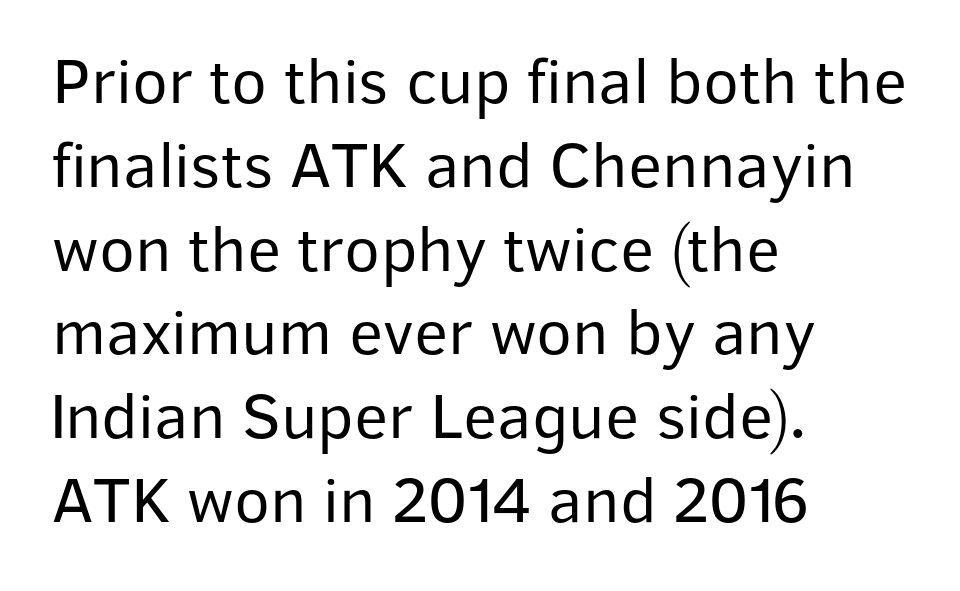
You could not count columns in this text — the font is proportionally spaced. This sample uses plain, unmodified letter spacing. Rows of type keep a routine distance in the vertical direction. Do the letters lean? They stand straight. Each stroke keeps to a modest, everyday thickness or less. This rendering features lettering with no underline.
